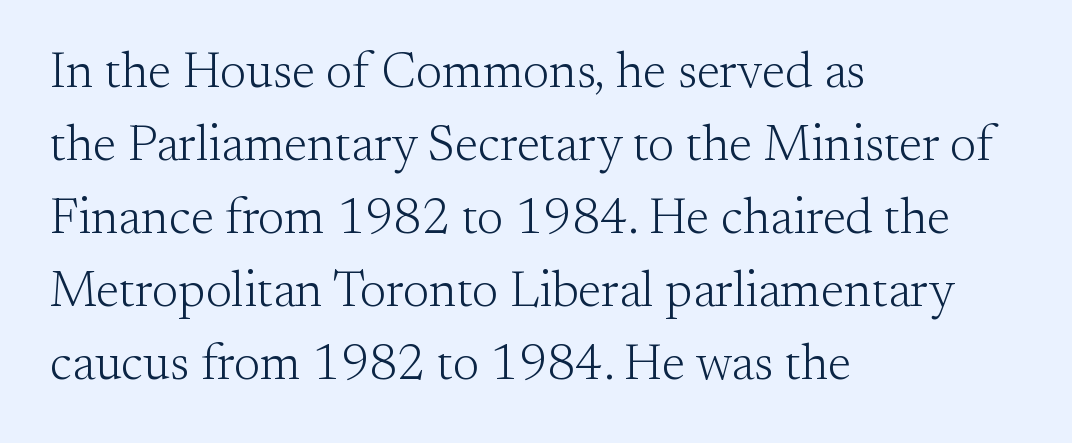
This rendering uses left alignment, leaving the right contour irregular. Spacing verdict: proportional, widths tailored to each character. Is there much room between lines? A standard amount, neither cramped nor airy. The designer went with a serif here, giving each stem small feet. Unbolded letterforms with no extra heft. Unmarked baselines from the first word to the last.
